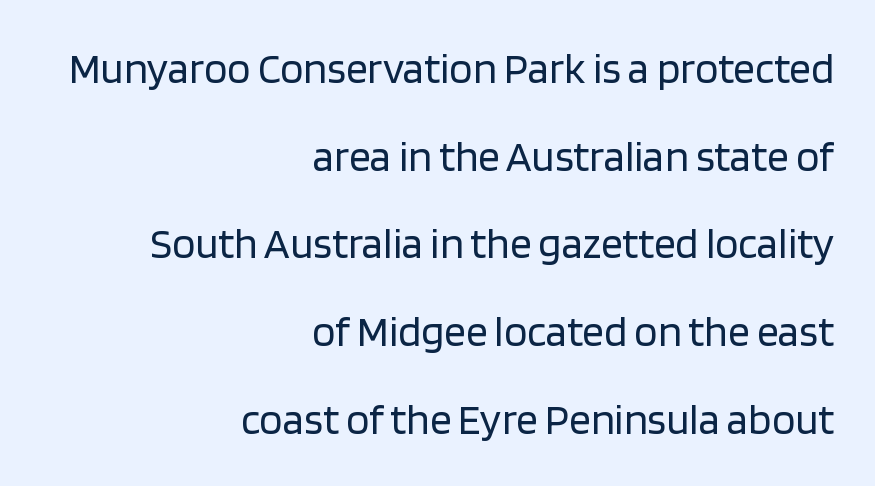
The image shows 43 px regular-weight sans-serif type, upright; set right-aligned, loose line spacing (2.04x), normal letter spacing, not underlined; low stroke contrast and a large x-height.
